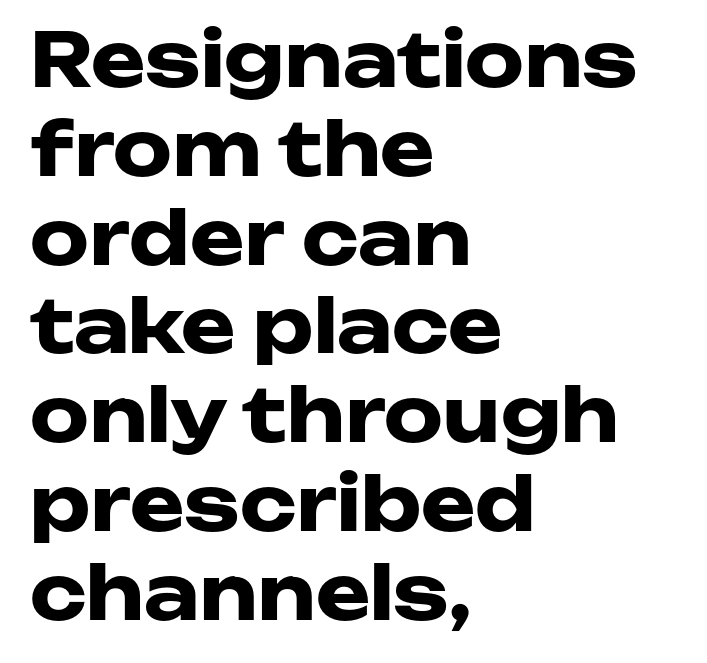
{"serif": "no", "italic": "no", "bold": "yes", "weight": "heavy", "width": "wide", "stroke_contrast": "low", "x_height": "medium", "monospaced": "no", "underline": "no", "align": "left", "line_spacing_ratio": 1.2, "letter_spacing": "normal", "letter_spacing_em": 0.0, "glyph_px": 74}
